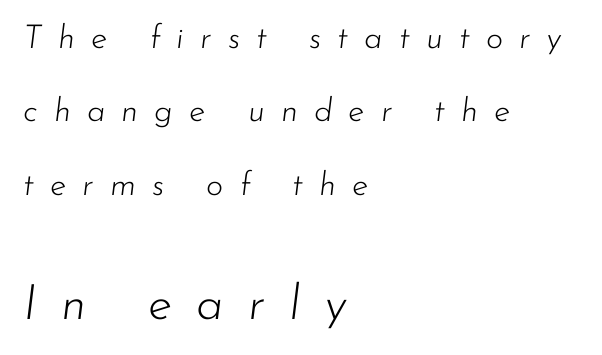
Q: Is the text bold? A: No.
Q: Is the text italic (slanted)? A: Yes, it leans right by about 7 degrees.
Q: Is the text underlined? A: No.
Q: How is the paragraph aligned? A: Left-aligned.
Q: Is the spacing between letters normal or unusually wide? A: Unusually wide.
Q: Is the spacing between lines tight, normal or loose? A: Loose.
Q: Which block of text is set in a larger size, the first (top) or the second (bottom)? A: The second (bottom) one.
Q: Width (condensed, normal, or wide)? A: Normal.
Q: Stroke contrast? A: Low.
Q: x-height? A: Small.
Q: Monospaced? A: No.
